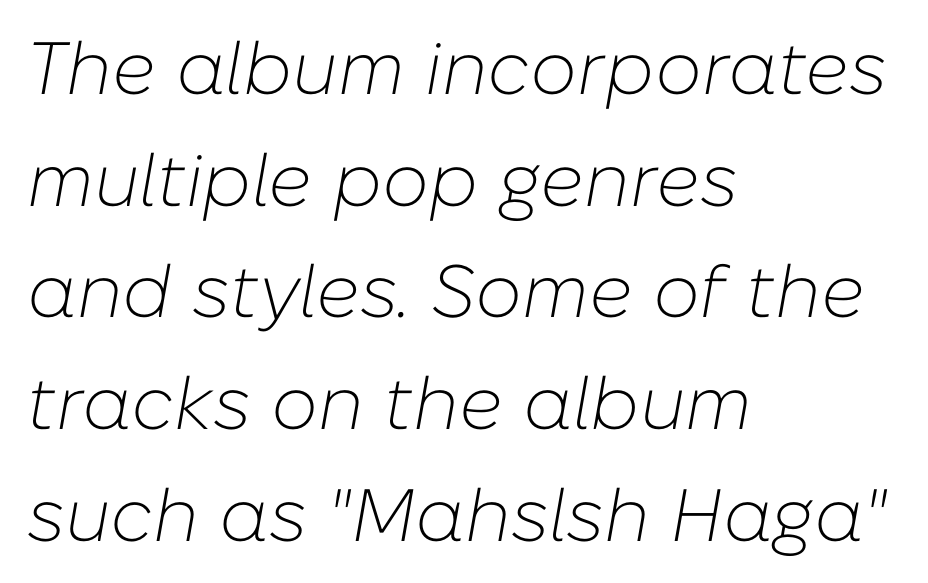
The image shows 74 px light type, italic (leaning right); set left-aligned, normal line spacing (1.51x), normal letter spacing, not underlined; low stroke contrast and a medium x-height.
